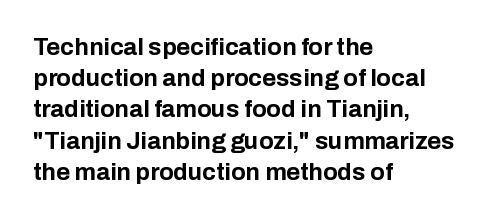
Q: Is the text bold? A: Yes.
Q: Is the text italic (slanted)? A: No, it is upright.
Q: Is the text underlined? A: No.
Q: How is the paragraph aligned? A: Left-aligned.
Q: Is the spacing between letters normal or unusually wide? A: Normal.
Q: Is the spacing between lines tight, normal or loose? A: Normal.
